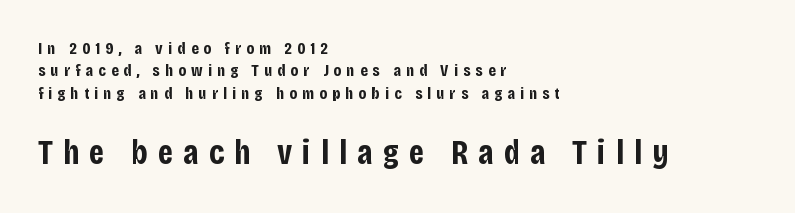
Q: Is the text bold? A: Yes.
Q: Is the text italic (slanted)? A: No, it is upright.
Q: Is the typeface a serif or a sans-serif typeface? A: Sans-serif.
Q: Is the text underlined? A: No.
Q: How is the paragraph aligned? A: Left-aligned.
Q: Is the spacing between letters normal or unusually wide? A: Unusually wide.
Q: Is the spacing between lines tight, normal or loose? A: Normal.
Q: Which block of text is set in a larger size, the first (top) or the second (bottom)? A: The second (bottom) one.
Q: Width (condensed, normal, or wide)? A: Condensed.
Q: Stroke contrast? A: Low.
Q: x-height? A: Large.
Q: Monospaced? A: No.
